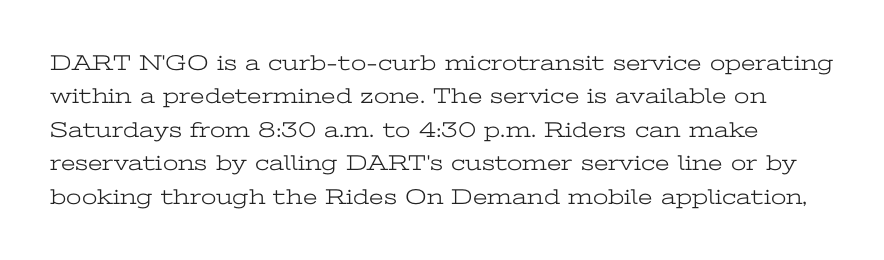
The image shows 22 px text type, upright; set normal line spacing (1.52x), normal letter spacing, not underlined.
